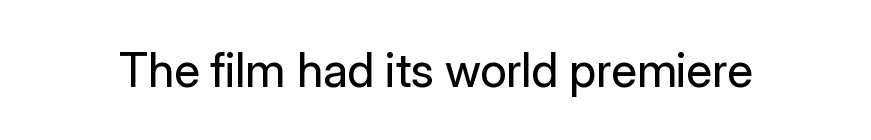
{"serif": "no", "italic": "no", "bold": "no", "weight": "regular", "width": "normal", "stroke_contrast": "low", "x_height": "medium", "monospaced": "no", "underline": "no", "letter_spacing": "normal", "letter_spacing_em": 0.0, "glyph_px": 47}
